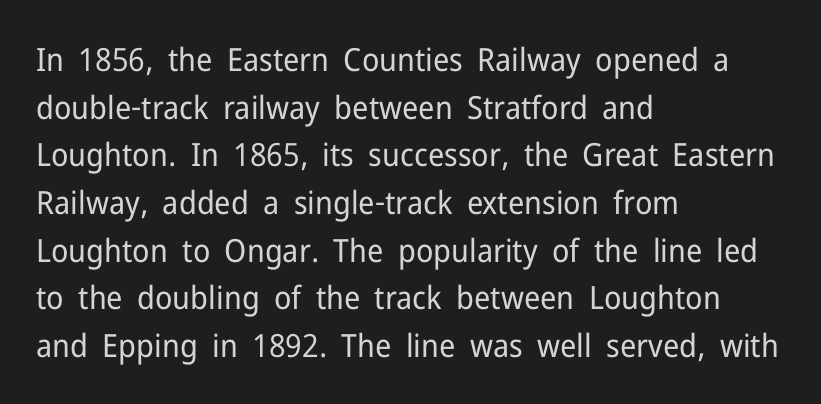
Font category for this specimen: sans-serif. Compared with a centered layout, this one pins lines to the left instead. On a weight scale, this lands at 450 or below. Descenders hang freely into open space.
